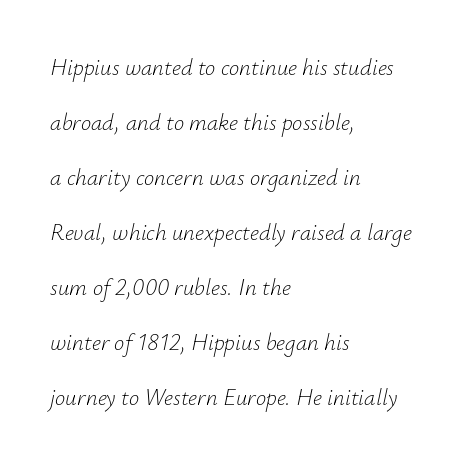
Compared with typical body copy, the letter spacing here is the same. The strip under each line holds only bare page. The passage shown stacks its lines with a broad gap. A classic flush-left, rag-right setting is used for this passage.
